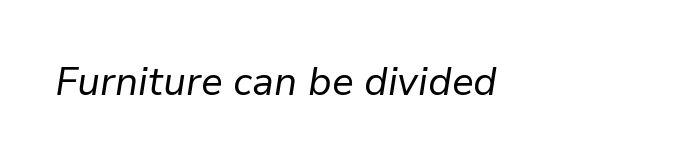
Characters are canted at an angle relative to the baseline's perpendicular. Spacing between characters is what you'd get straight out of the box. Type without underlining. Is this a heavy cut? Hardly; it is regular or lighter. This sample has the flowing, uneven cadence of proportional lettering.
